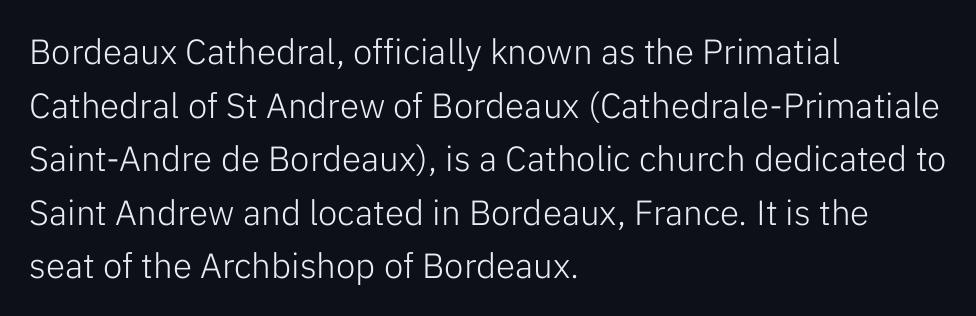
{"serif": "no", "italic": "no", "bold": "no", "weight": "light", "width": "normal", "stroke_contrast": "low", "x_height": "medium", "monospaced": "no", "underline": "no", "align": "left", "line_spacing": "normal", "line_spacing_ratio": 1.53, "letter_spacing": "normal", "letter_spacing_em": 0.0, "glyph_px": 35}
